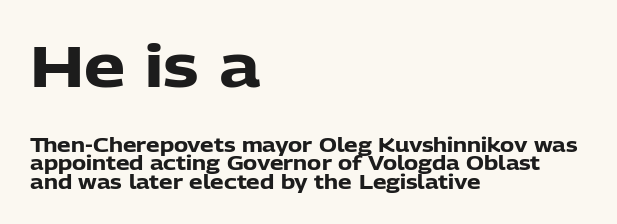
{"serif": "no", "italic": "no", "bold": "yes", "weight": "heavy", "width": "normal", "stroke_contrast": "low", "x_height": "medium", "monospaced": "no", "underline": "no", "align": "left", "line_spacing": "tight", "line_spacing_ratio": 0.97, "letter_spacing": "normal", "letter_spacing_em": 0.0, "larger_block": "first", "size_ratio": 3.05, "glyph_px": 58}
